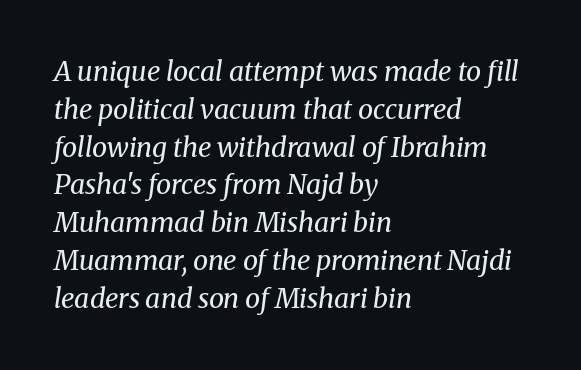
Q: Is the text bold? A: No.
Q: Is the text italic (slanted)? A: Yes, it leans right by about 8 degrees.
Q: Is the text underlined? A: No.
Q: How is the paragraph aligned? A: Left-aligned.
Q: Is the spacing between letters normal or unusually wide? A: Normal.
Q: Is the spacing between lines tight, normal or loose? A: Normal.
